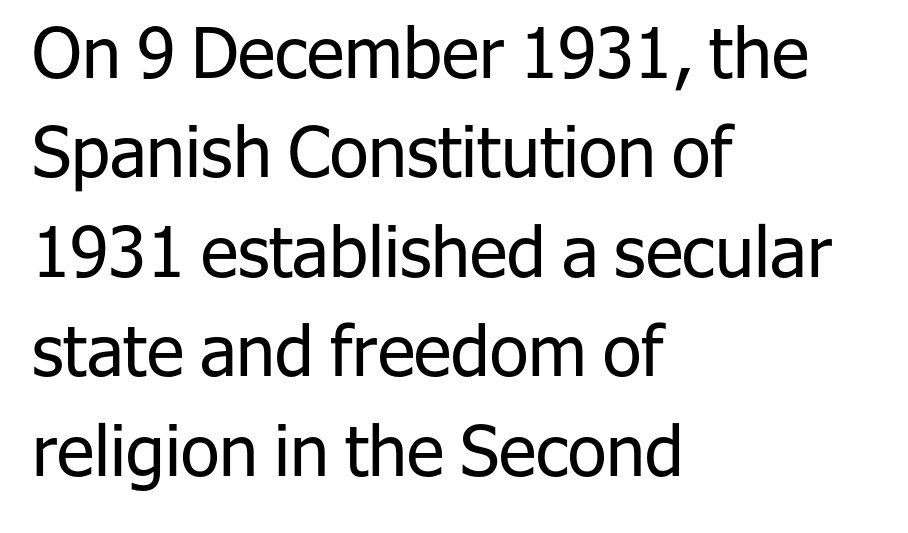
Weight: not bold — regular or lighter. Compared with typical paragraphs, the rows here are spaced about the same. To sum up the face: it is a sans, with no serifs. Leftover space on each line is placed entirely after the last word. Characters follow at the spacing the type designer built in.
